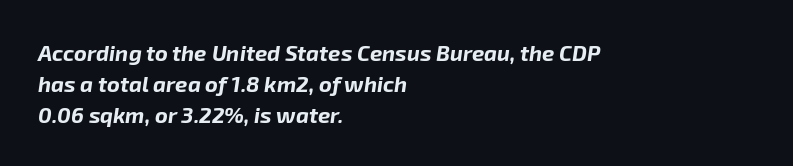
The image shows 22 px bold type, italic (leaning right); set left-aligned, normal line spacing (1.4x), normal letter spacing, not underlined.
